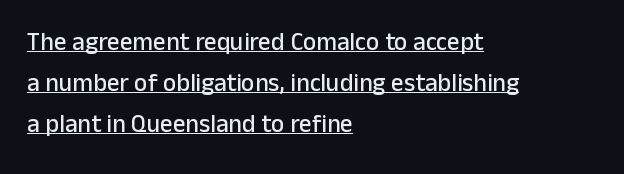
Q: Is the text italic (slanted)? A: No, it is upright.
Q: Is the text underlined? A: Yes.
Q: How is the paragraph aligned? A: Left-aligned.
Q: Is the spacing between letters normal or unusually wide? A: Normal.
Q: Is the spacing between lines tight, normal or loose? A: Normal.
